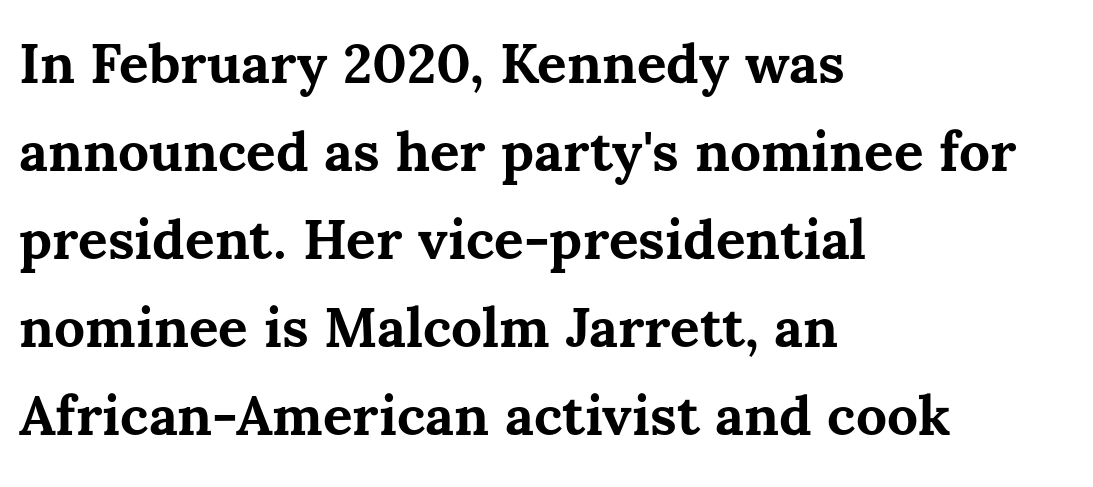
The image shows 55 px bold type, upright; set left-aligned, normal line spacing (1.6x), normal letter spacing, not underlined; medium stroke contrast and a medium x-height.
